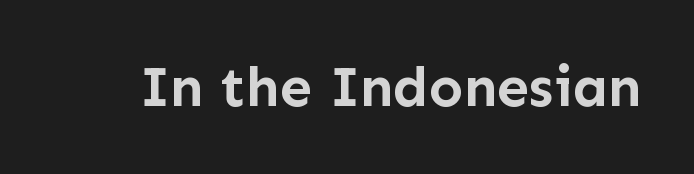
The line texture is even and compact thanks to regular tracking. Glance below the letters and you will spot only blank space. In terms of weight, the rendering is a true, heavy bold. Each letter keeps its own natural width here, so spacing adapts to shape. A roman cut, with each character standing at attention.
